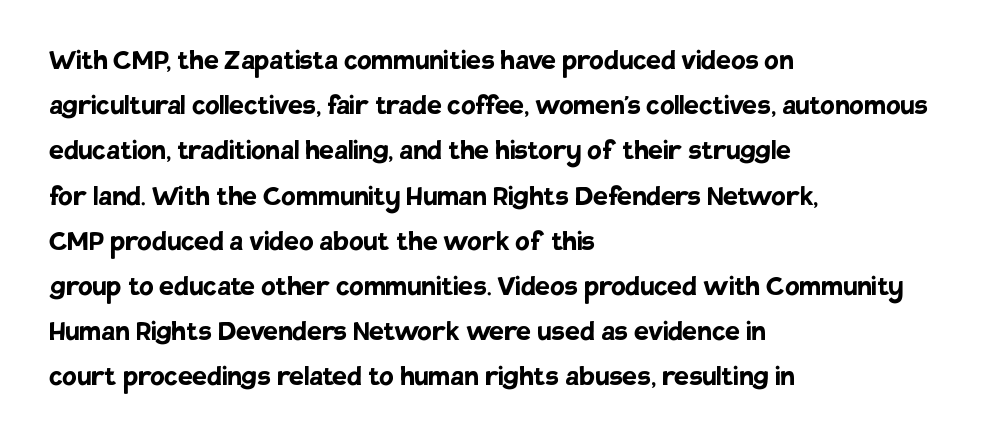
Q: Is the text bold? A: Yes.
Q: Is the text italic (slanted)? A: No, it is upright.
Q: Is the typeface a serif or a sans-serif typeface? A: Sans-serif.
Q: Is the text underlined? A: No.
Q: How is the paragraph aligned? A: Left-aligned.
Q: Is the spacing between letters normal or unusually wide? A: Normal.
Q: Is the spacing between lines tight, normal or loose? A: Normal.
Q: Width (condensed, normal, or wide)? A: Normal.
Q: Stroke contrast? A: Low.
Q: x-height? A: Large.
Q: Monospaced? A: No.
